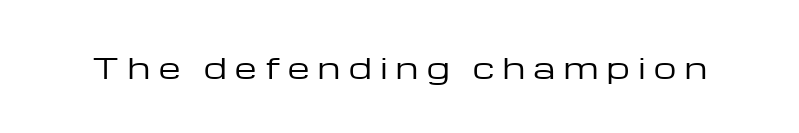
Q: Is the text bold? A: No.
Q: Is the text italic (slanted)? A: No, it is upright.
Q: Is the typeface a serif or a sans-serif typeface? A: Sans-serif.
Q: Is the text underlined? A: No.
Q: Is the spacing between letters normal or unusually wide? A: Unusually wide.
Q: Width (condensed, normal, or wide)? A: Wide.
Q: Stroke contrast? A: Low.
Q: x-height? A: Medium.
Q: Monospaced? A: No.
